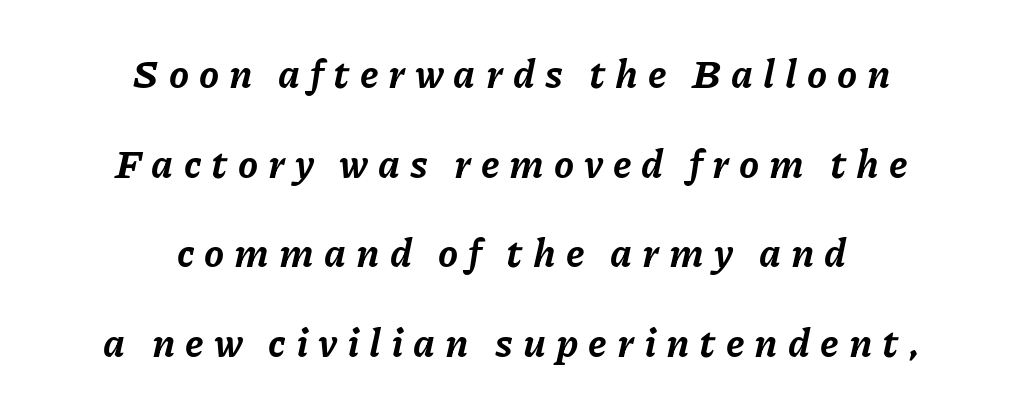
Do the characters align in a grid? No, the font is proportional. Reading down the block, each line starts at a different indent, mirrored at its end. This is heavy type, rendered in bold. Type without underlining. Italic: yes, the glyphs are oblique.
